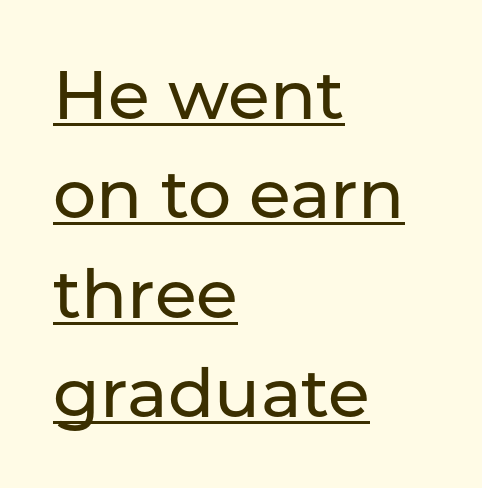
Q: Is the text italic (slanted)? A: No, it is upright.
Q: Is the typeface a serif or a sans-serif typeface? A: Sans-serif.
Q: Is the text underlined? A: Yes.
Q: How is the paragraph aligned? A: Left-aligned.
Q: Is the spacing between letters normal or unusually wide? A: Normal.
Q: Is the spacing between lines tight, normal or loose? A: Normal.
Q: Width (condensed, normal, or wide)? A: Normal.
Q: Stroke contrast? A: Low.
Q: x-height? A: Medium.
Q: Monospaced? A: No.
